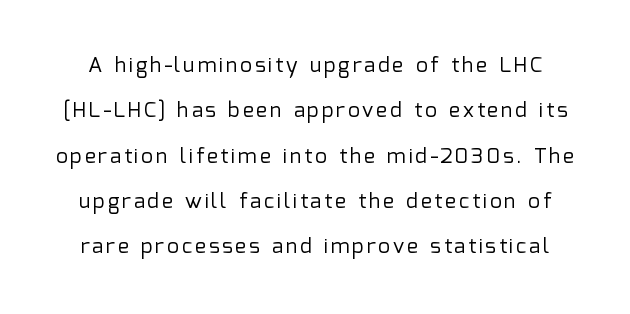
{"italic": "no", "bold": "no", "underline": "no", "line_spacing": "loose", "line_spacing_ratio": 2.16, "glyph_px": 21}
